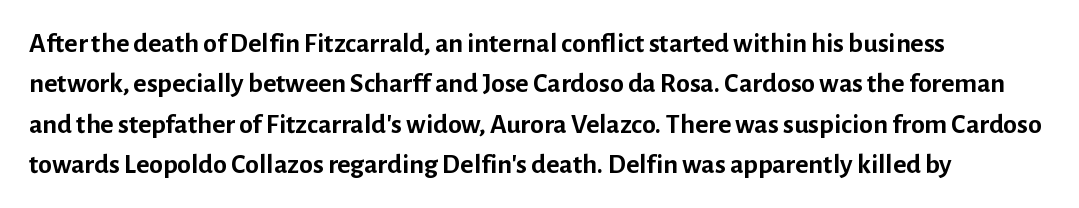
Q: Is the text bold? A: Yes.
Q: Is the text italic (slanted)? A: No, it is upright.
Q: Is the typeface a serif or a sans-serif typeface? A: Sans-serif.
Q: Is the text underlined? A: No.
Q: How is the paragraph aligned? A: Left-aligned.
Q: Is the spacing between letters normal or unusually wide? A: Normal.
Q: Is the spacing between lines tight, normal or loose? A: Normal.
Q: Width (condensed, normal, or wide)? A: Normal.
Q: Stroke contrast? A: Low.
Q: x-height? A: Medium.
Q: Monospaced? A: No.
